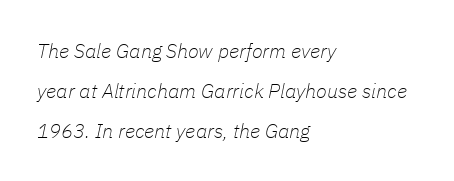
Q: Is the text bold? A: No.
Q: Is the text italic (slanted)? A: Yes, it leans right by about 11 degrees.
Q: Is the text underlined? A: No.
Q: How is the paragraph aligned? A: Left-aligned.
Q: Is the spacing between letters normal or unusually wide? A: Normal.
Q: Is the spacing between lines tight, normal or loose? A: Loose.
